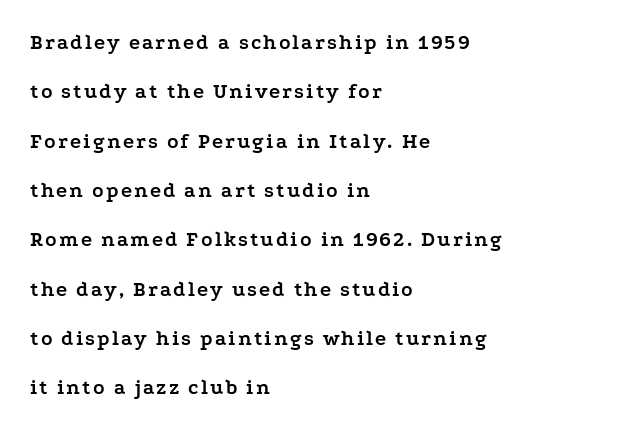
A student would call this left alignment; a typographer would say flush left, rag right. Widely set lines give the paragraph a tall, airy silhouette. How heavy is the stroke? Heavy — this is a bold. Just letters on the line, the space beneath them empty. The specimen reads as upright at a glance.
